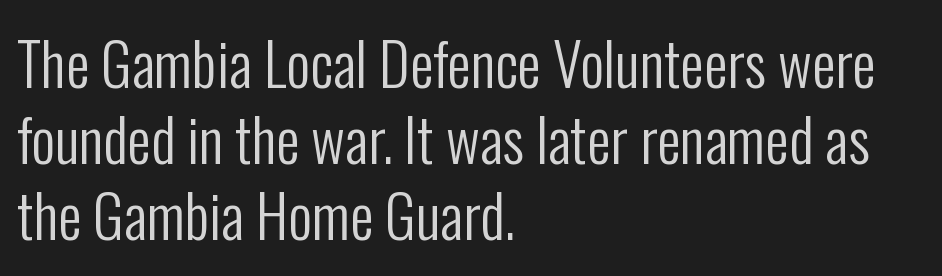
The image shows 59 px regular-weight, condensed sans-serif type, upright; set left-aligned, normal line spacing (1.29x), normal letter spacing, not underlined; low stroke contrast and a medium x-height.
